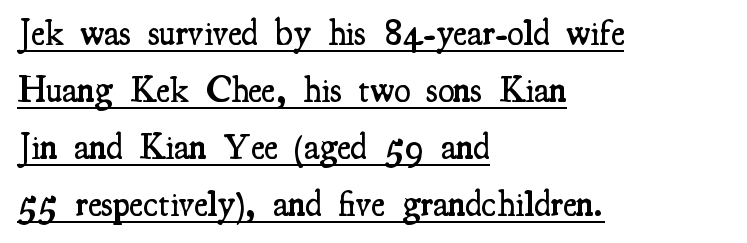
The type is set solid horizontally, with unmodified tracking. A somewhat darkened texture: the type is semibold rather than bold. Notice how the stems are strictly vertical — no italics here. Rows of type keep a routine distance in the vertical direction. These lines stack with their left ends in a neat column. Spacing verdict: proportional, widths tailored to each character.
